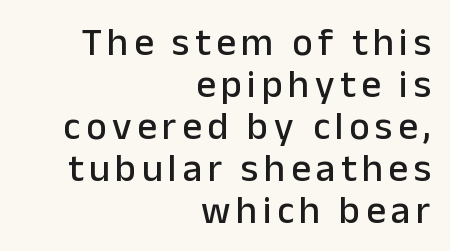
{"serif": "no", "italic": "no", "width": "normal", "stroke_contrast": "low", "x_height": "medium", "monospaced": "no", "underline": "no", "align": "right", "line_spacing": "tight", "line_spacing_ratio": 1.08, "glyph_px": 39}
